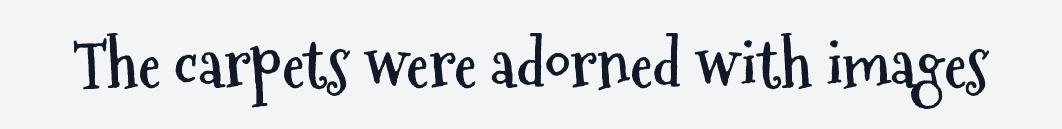
Q: Is the text bold? A: Yes.
Q: Is the text italic (slanted)? A: No, it is upright.
Q: Is the typeface a serif or a sans-serif typeface? A: Sans-serif.
Q: Is the text underlined? A: No.
Q: Is the spacing between letters normal or unusually wide? A: Normal.
Q: Width (condensed, normal, or wide)? A: Condensed.
Q: Stroke contrast? A: Medium.
Q: x-height? A: Medium.
Q: Monospaced? A: No.
